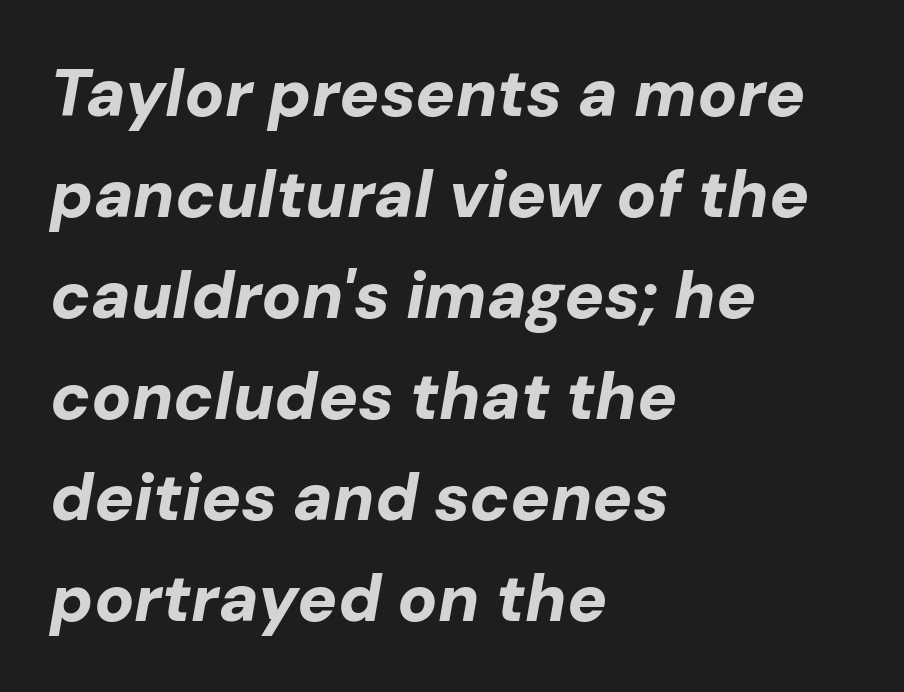
The image shows 66 px bold type, italic (leaning right); set left-aligned, normal line spacing (1.53x), normal letter spacing, not underlined; low stroke contrast and a medium x-height.
